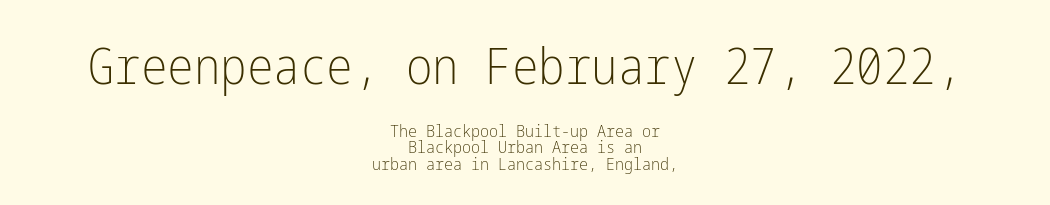
The image shows 50 px light, condensed sans-serif type, upright; set centered, tight line spacing (0.96x), normal letter spacing, not underlined; the first (top) block is 2.94x larger; low stroke contrast and a medium x-height.
